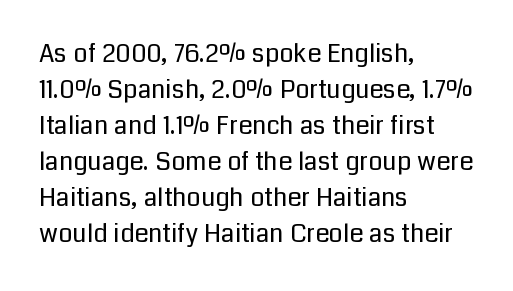
{"italic": "no", "bold": "no", "underline": "no", "align": "left", "line_spacing": "normal", "line_spacing_ratio": 1.44, "letter_spacing": "normal", "letter_spacing_em": 0.0, "glyph_px": 25}
